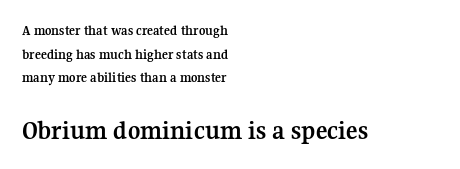
The image shows 27 px bold type, upright; set left-aligned, normal line spacing (1.68x), normal letter spacing, not underlined; the second (bottom) block is 1.93x larger.
